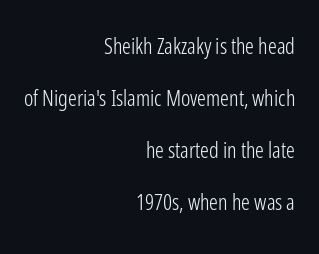
The image shows 22 px text type, upright; set right-aligned, loose line spacing (2.37x), normal letter spacing, not underlined.
